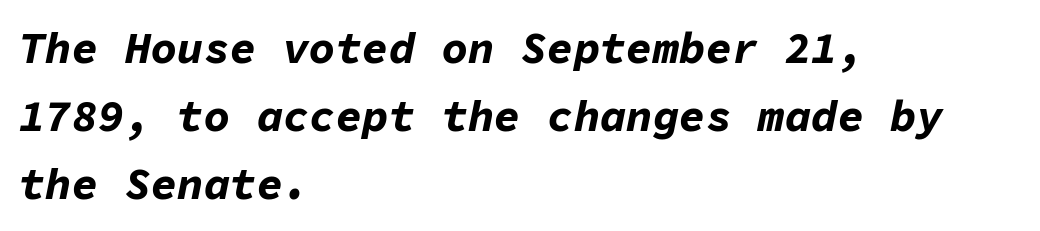
Q: Is the text bold? A: Yes.
Q: Is the text italic (slanted)? A: Yes, it leans right by about 11 degrees.
Q: Is the text underlined? A: No.
Q: How is the paragraph aligned? A: Left-aligned.
Q: Is the spacing between letters normal or unusually wide? A: Normal.
Q: Is the spacing between lines tight, normal or loose? A: Normal.
Q: Width (condensed, normal, or wide)? A: Normal.
Q: Stroke contrast? A: Low.
Q: x-height? A: Medium.
Q: Monospaced? A: Yes.
